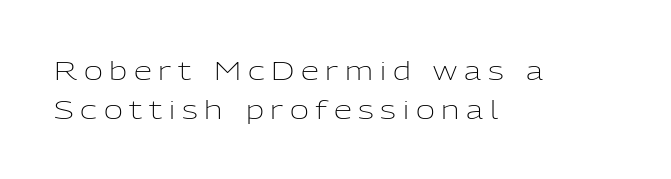
The image shows 26 px text type, upright; set left-aligned, normal line spacing (1.5x), unusually wide letter spacing (+0.26 em), not underlined.
